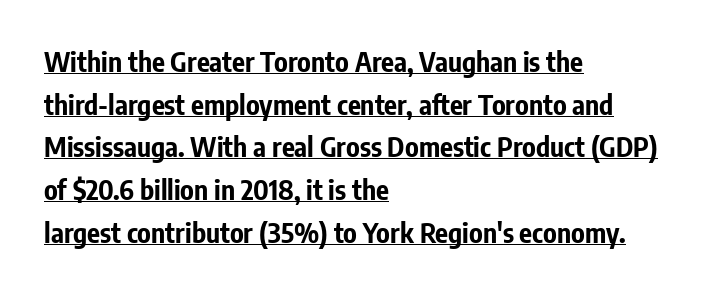
These lines keep a tight, regular rhythm from letter to letter. This rendering uses left alignment, leaving the right contour irregular. Strokes here are thick enough to call this a true bold. These lines sit exactly where default settings would place them. Looks like someone drew a line under every word here.
